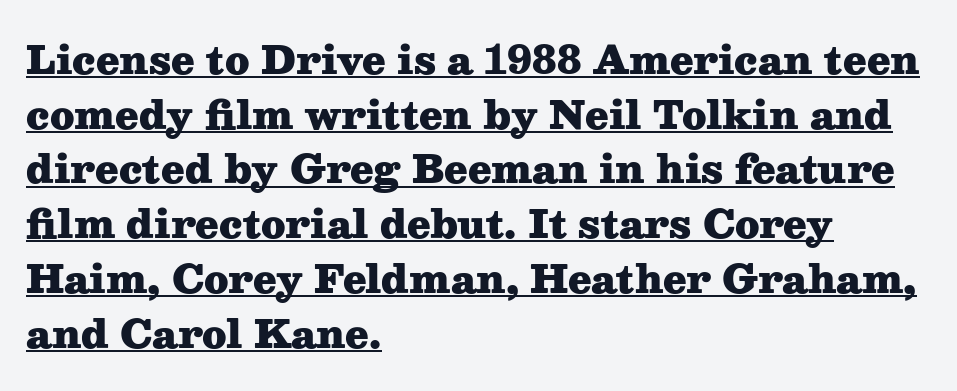
Q: Is the text bold? A: Yes.
Q: Is the text italic (slanted)? A: No, it is upright.
Q: Is the typeface a serif or a sans-serif typeface? A: Serif.
Q: Is the text underlined? A: Yes.
Q: How is the paragraph aligned? A: Left-aligned.
Q: Is the spacing between letters normal or unusually wide? A: Normal.
Q: Is the spacing between lines tight, normal or loose? A: Normal.
Q: Width (condensed, normal, or wide)? A: Wide.
Q: Stroke contrast? A: Medium.
Q: x-height? A: Medium.
Q: Monospaced? A: No.
